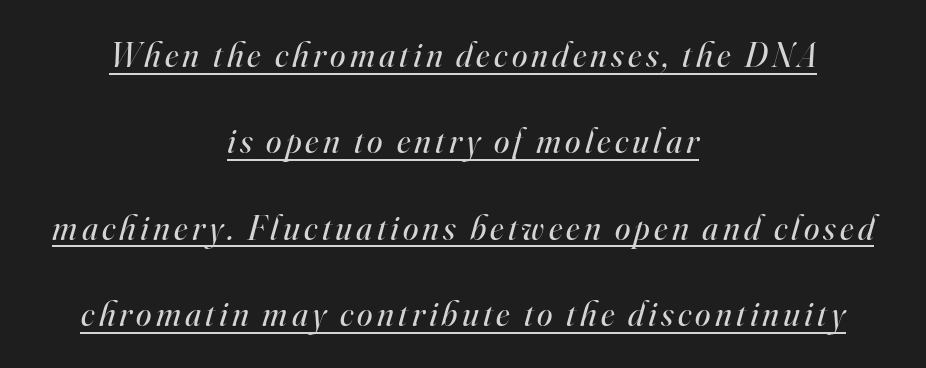
Little horizontal feet cap the strokes, marking this as serif type. The text carries the slant typical of an italic or oblique font. Where is the straight margin? There isn't one; the lines are centered. Proportional: the letters do not fall into vertical columns. Vertical spacing — loose. The typesetter has applied underlining to the passage shown.
